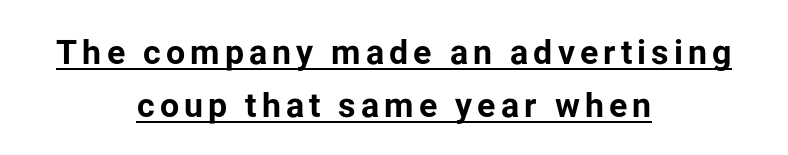
Q: Is the text bold? A: Yes.
Q: Is the text italic (slanted)? A: No, it is upright.
Q: Is the typeface a serif or a sans-serif typeface? A: Sans-serif.
Q: Is the text underlined? A: Yes.
Q: How is the paragraph aligned? A: Centered.
Q: Is the spacing between lines tight, normal or loose? A: Normal.
Q: Width (condensed, normal, or wide)? A: Normal.
Q: Stroke contrast? A: Low.
Q: x-height? A: Medium.
Q: Monospaced? A: No.
